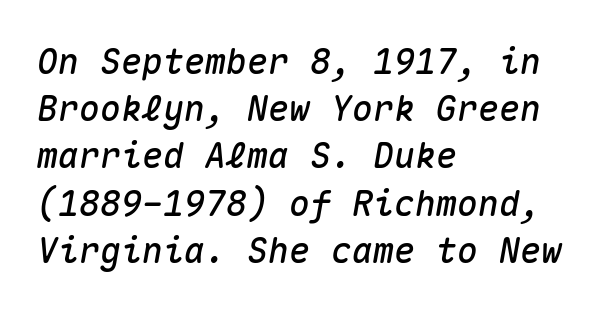
{"italic": "yes", "lean": "right", "slant_degrees": 10, "width": "normal", "stroke_contrast": "medium", "x_height": "medium", "monospaced": "yes", "underline": "no", "align": "left", "line_spacing": "normal", "line_spacing_ratio": 1.35, "letter_spacing": "normal", "letter_spacing_em": 0.0, "glyph_px": 35}
